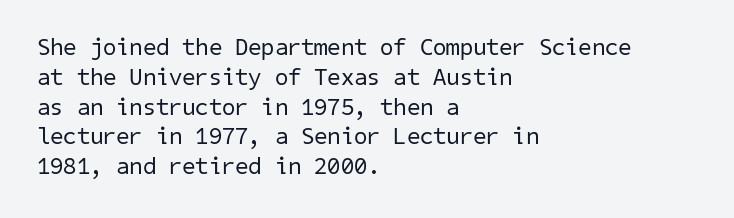
The image shows 24 px text type; set left-aligned, line spacing 1.24x, normal letter spacing, not underlined.
